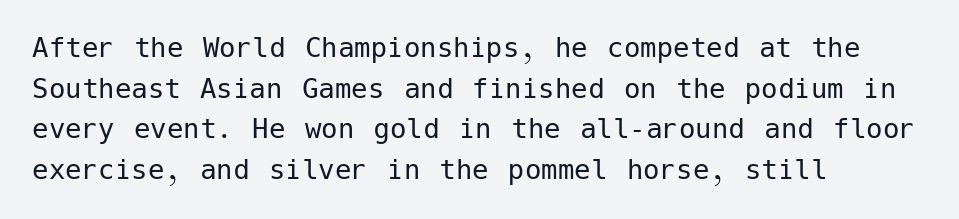
{"serif": "no", "italic": "no", "bold": "no", "weight": "regular", "width": "normal", "stroke_contrast": "low", "x_height": "medium", "underline": "no", "align": "left", "line_spacing_ratio": 1.23, "letter_spacing": "normal", "letter_spacing_em": 0.0, "glyph_px": 33}
